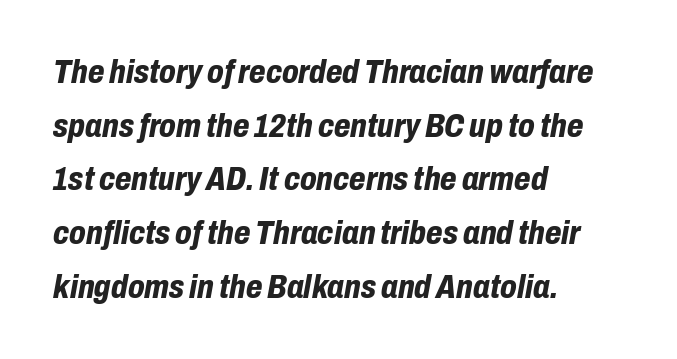
Q: Is the text bold? A: Yes.
Q: Is the text italic (slanted)? A: Yes, it leans right by about 10 degrees.
Q: Is the text underlined? A: No.
Q: How is the paragraph aligned? A: Left-aligned.
Q: Is the spacing between letters normal or unusually wide? A: Normal.
Q: Is the spacing between lines tight, normal or loose? A: Normal.
Q: Width (condensed, normal, or wide)? A: Condensed.
Q: Stroke contrast? A: Low.
Q: x-height? A: Medium.
Q: Monospaced? A: No.
